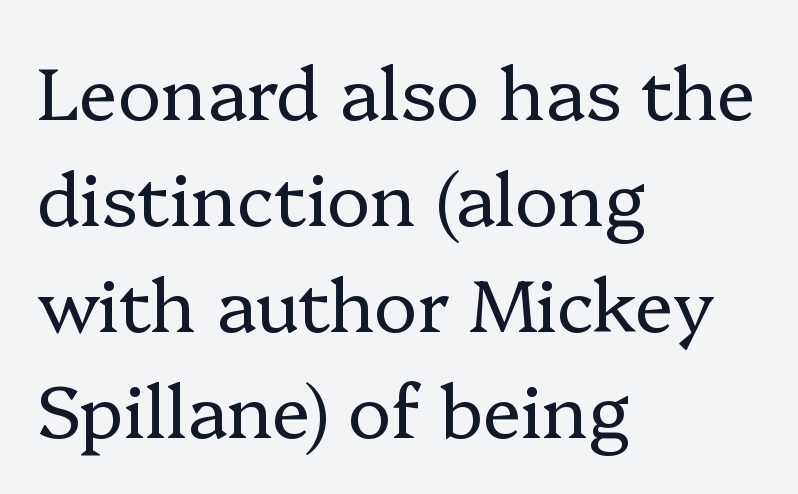
Q: Is the text bold? A: No.
Q: Is the text italic (slanted)? A: No, it is upright.
Q: Is the typeface a serif or a sans-serif typeface? A: Serif.
Q: Is the text underlined? A: No.
Q: How is the paragraph aligned? A: Left-aligned.
Q: Is the spacing between letters normal or unusually wide? A: Normal.
Q: Is the spacing between lines tight, normal or loose? A: Normal.
Q: Width (condensed, normal, or wide)? A: Normal.
Q: Stroke contrast? A: Low.
Q: x-height? A: Medium.
Q: Monospaced? A: No.
